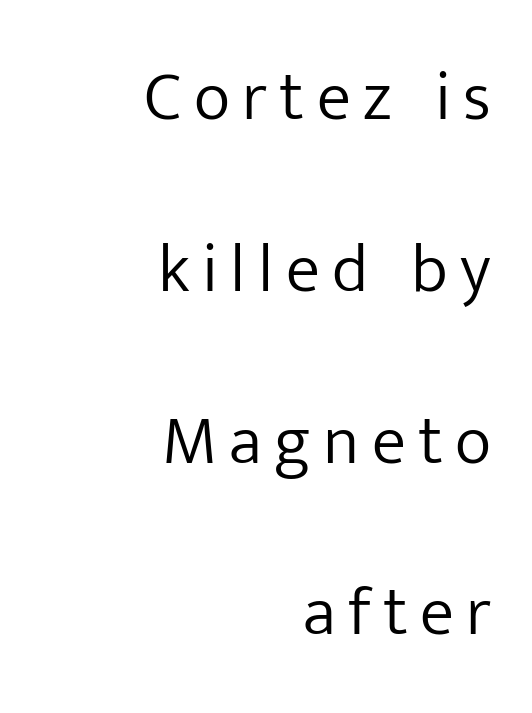
The typesetter chose a ragged-left arrangement here. Here the designer chose a conventional face with non-uniform glyph widths. No feet cap the strokes, marking this as sans-serif type. Vertical stems look standard width or narrower in stroke.
